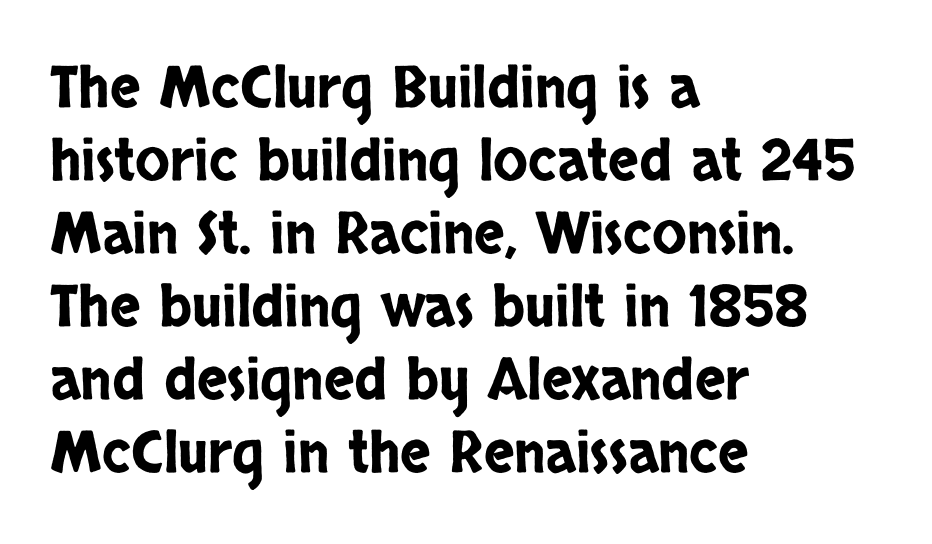
The image shows 57 px condensed sans-serif type, upright; set left-aligned, normal line spacing (1.28x), normal letter spacing, not underlined; low stroke contrast and a large x-height.
